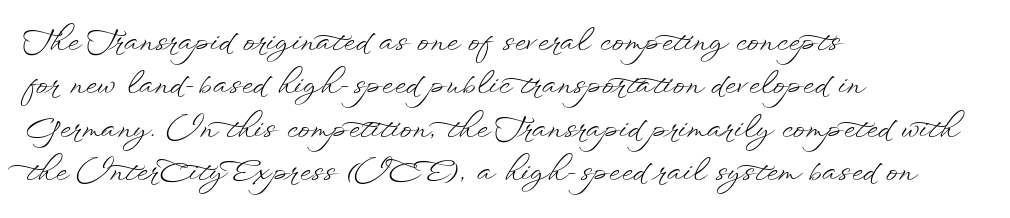
Q: Is the text bold? A: No.
Q: Is the text italic (slanted)? A: Yes.
Q: Is the text underlined? A: No.
Q: How is the paragraph aligned? A: Left-aligned.
Q: Is the spacing between letters normal or unusually wide? A: Normal.
Q: Is the spacing between lines tight, normal or loose? A: Normal.
Q: Width (condensed, normal, or wide)? A: Wide.
Q: Stroke contrast? A: Low.
Q: x-height? A: Small.
Q: Monospaced? A: No.
